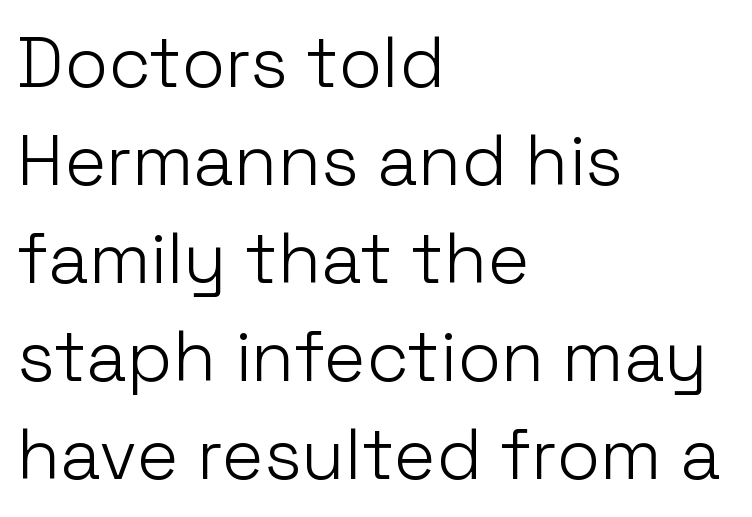
Q: Is the text bold? A: No.
Q: Is the text italic (slanted)? A: No, it is upright.
Q: Is the typeface a serif or a sans-serif typeface? A: Sans-serif.
Q: Is the text underlined? A: No.
Q: How is the paragraph aligned? A: Left-aligned.
Q: Is the spacing between letters normal or unusually wide? A: Normal.
Q: Is the spacing between lines tight, normal or loose? A: Normal.
Q: Width (condensed, normal, or wide)? A: Normal.
Q: Stroke contrast? A: Low.
Q: x-height? A: Medium.
Q: Monospaced? A: No.
